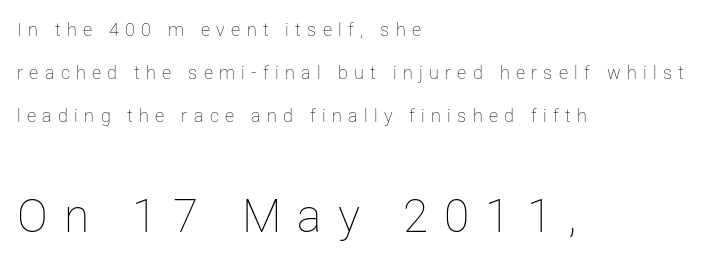
{"italic": "no", "bold": "no", "weight": "thin", "width": "normal", "stroke_contrast": "low", "x_height": "medium", "monospaced": "no", "underline": "no", "align": "left", "line_spacing": "loose", "line_spacing_ratio": 2.4, "letter_spacing": "wide", "letter_spacing_em": 0.35, "larger_block": "second", "size_ratio": 2.56, "glyph_px": 46}
